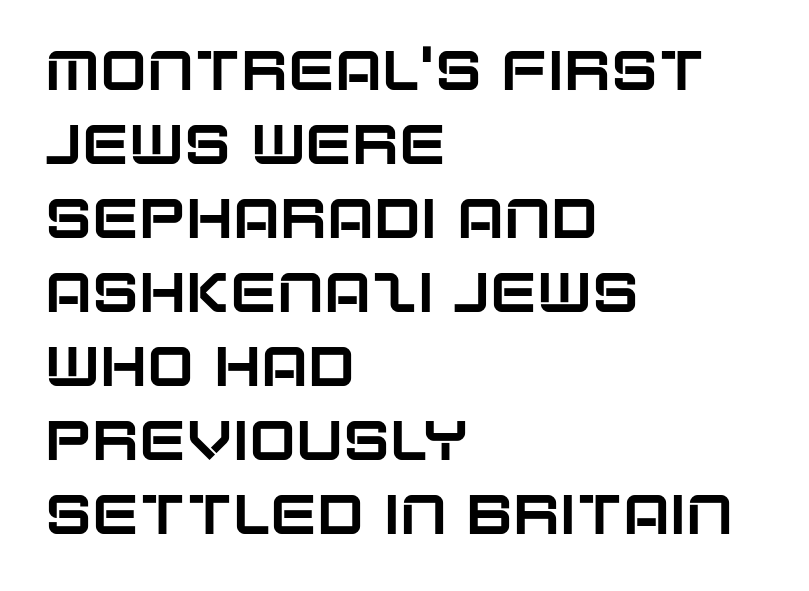
{"serif": "no", "italic": "no", "width": "normal", "stroke_contrast": "low", "x_height": "large", "monospaced": "no", "underline": "no", "align": "left", "line_spacing": "normal", "line_spacing_ratio": 1.32, "letter_spacing": "normal", "letter_spacing_em": 0.0, "glyph_px": 56}
